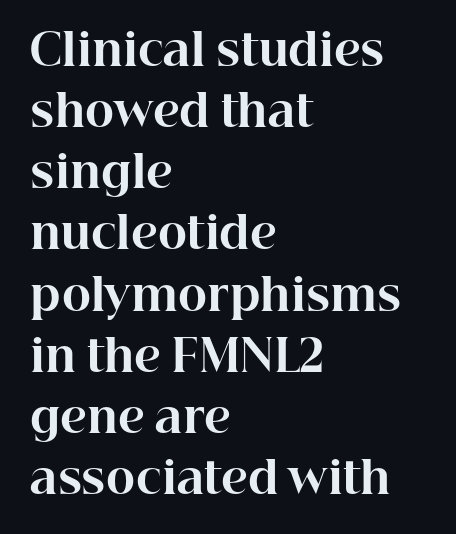
The image shows 44 px bold serif type, upright; set left-aligned, normal line spacing (1.39x), normal letter spacing, not underlined; high stroke contrast and a medium x-height.
